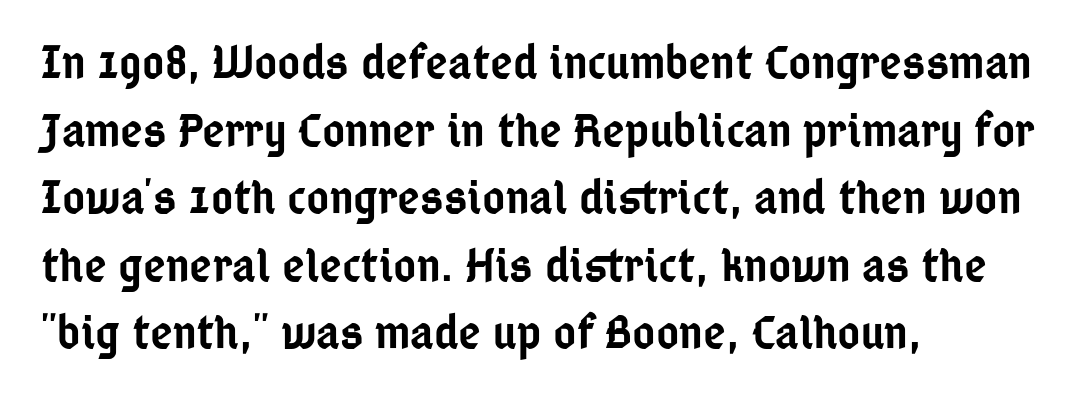
{"serif": "no", "italic": "no", "bold": "semi", "weight": "semibold", "width": "condensed", "stroke_contrast": "low", "x_height": "medium", "monospaced": "no", "underline": "no", "align": "left", "line_spacing": "normal", "line_spacing_ratio": 1.38, "letter_spacing": "normal", "letter_spacing_em": 0.0, "glyph_px": 49}
